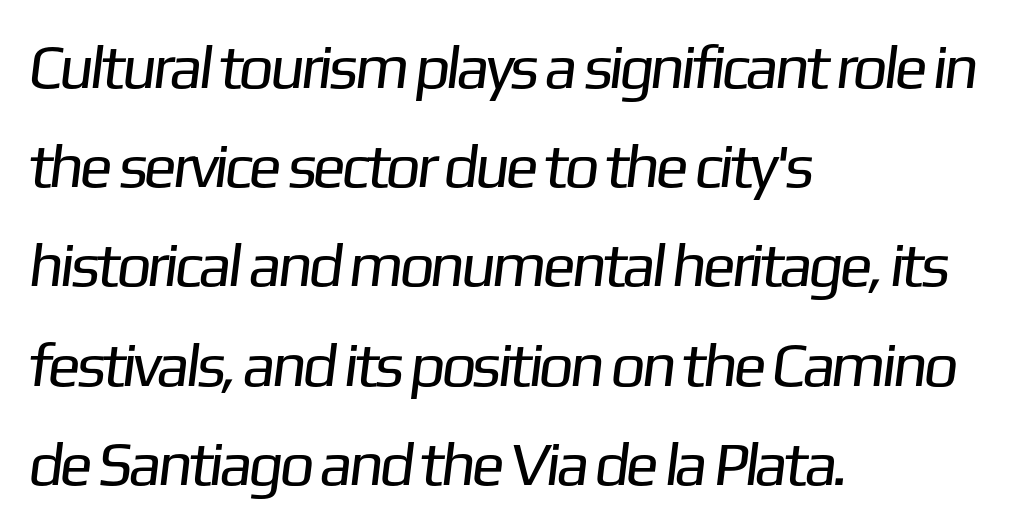
Q: Is the text bold? A: No.
Q: Is the typeface a serif or a sans-serif typeface? A: Sans-serif.
Q: Is the text underlined? A: No.
Q: How is the paragraph aligned? A: Left-aligned.
Q: Is the spacing between letters normal or unusually wide? A: Normal.
Q: Is the spacing between lines tight, normal or loose? A: Normal.
Q: Width (condensed, normal, or wide)? A: Normal.
Q: Stroke contrast? A: Low.
Q: x-height? A: Medium.
Q: Monospaced? A: No.
